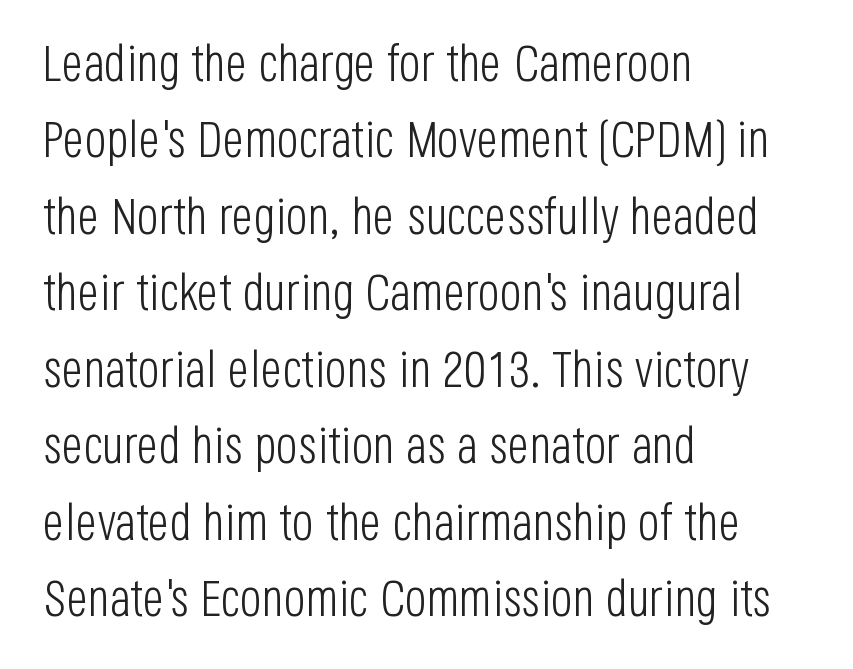
{"serif": "no", "italic": "no", "bold": "no", "weight": "light", "width": "condensed", "stroke_contrast": "low", "x_height": "large", "monospaced": "no", "underline": "no", "align": "left", "line_spacing": "normal", "line_spacing_ratio": 1.5, "letter_spacing": "normal", "letter_spacing_em": 0.0, "glyph_px": 51}
